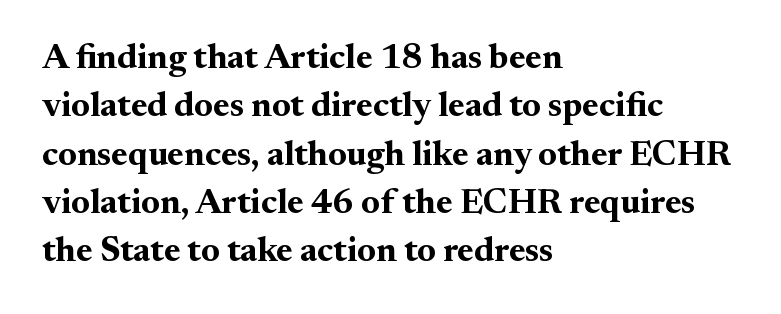
Q: Is the text bold? A: Yes.
Q: Is the text italic (slanted)? A: No, it is upright.
Q: Is the typeface a serif or a sans-serif typeface? A: Serif.
Q: Is the text underlined? A: No.
Q: How is the paragraph aligned? A: Left-aligned.
Q: Is the spacing between letters normal or unusually wide? A: Normal.
Q: Is the spacing between lines tight, normal or loose? A: Normal.
Q: Width (condensed, normal, or wide)? A: Normal.
Q: Stroke contrast? A: Medium.
Q: x-height? A: Small.
Q: Monospaced? A: No.
